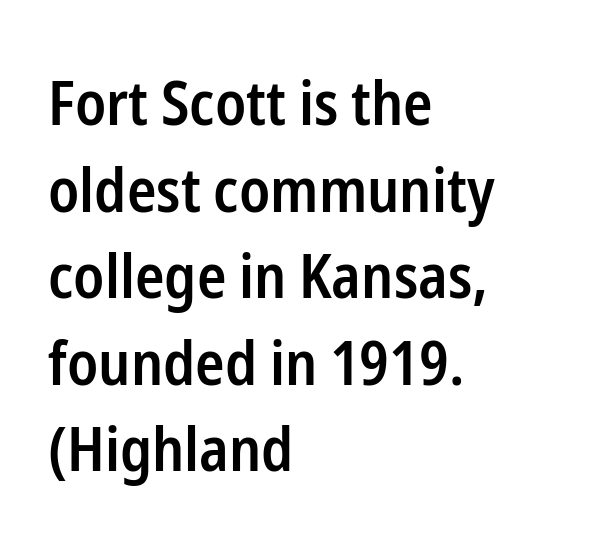
The image shows 61 px semibold, condensed sans-serif type, upright; set left-aligned, normal line spacing (1.42x), normal letter spacing, not underlined; low stroke contrast and a medium x-height.
